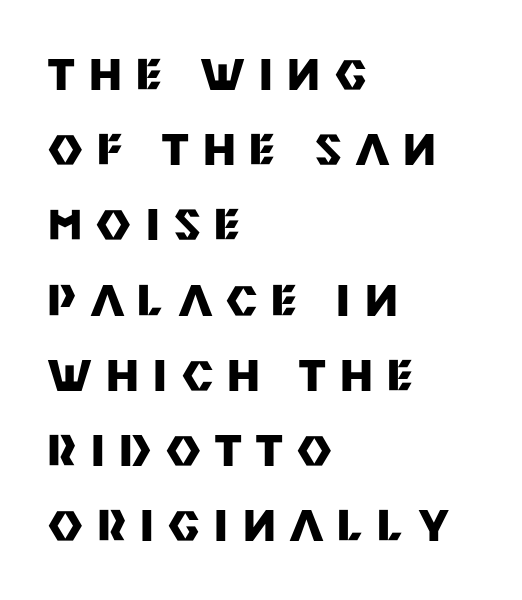
Q: Is the text bold? A: Yes.
Q: Is the text italic (slanted)? A: No, it is upright.
Q: Is the typeface a serif or a sans-serif typeface? A: Sans-serif.
Q: Is the text underlined? A: No.
Q: How is the paragraph aligned? A: Left-aligned.
Q: Is the spacing between letters normal or unusually wide? A: Unusually wide.
Q: Width (condensed, normal, or wide)? A: Normal.
Q: Stroke contrast? A: Medium.
Q: x-height? A: Large.
Q: Monospaced? A: No.
